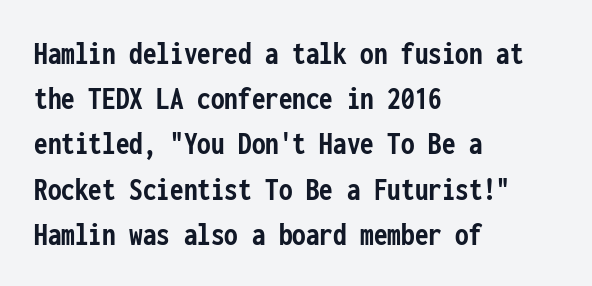
{"serif": "no", "italic": "no", "bold": "yes", "weight": "semibold", "width": "condensed", "stroke_contrast": "low", "x_height": "medium", "monospaced": "yes", "underline": "no", "align": "left", "line_spacing": "normal", "line_spacing_ratio": 1.33, "letter_spacing": "normal", "letter_spacing_em": 0.0, "glyph_px": 34}
